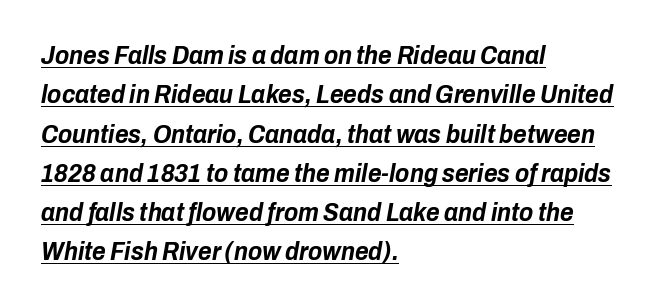
{"italic": "yes", "lean": "right", "slant_degrees": 10, "bold": "yes", "underline": "yes", "align": "left", "line_spacing": "normal", "line_spacing_ratio": 1.51, "letter_spacing": "normal", "letter_spacing_em": 0.0, "glyph_px": 26}
